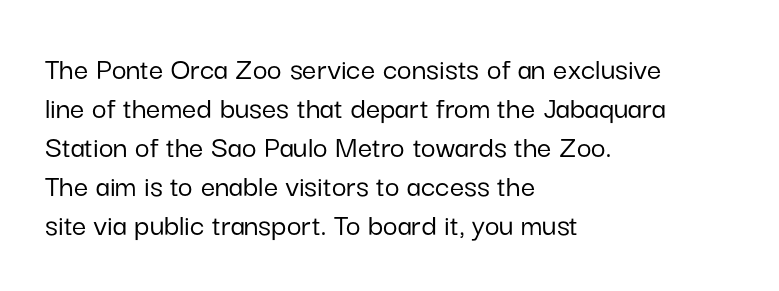
{"serif": "no", "italic": "no", "width": "normal", "stroke_contrast": "low", "x_height": "medium", "monospaced": "no", "underline": "no", "align": "left", "line_spacing_ratio": 1.22, "letter_spacing": "normal", "letter_spacing_em": 0.0, "glyph_px": 32}
